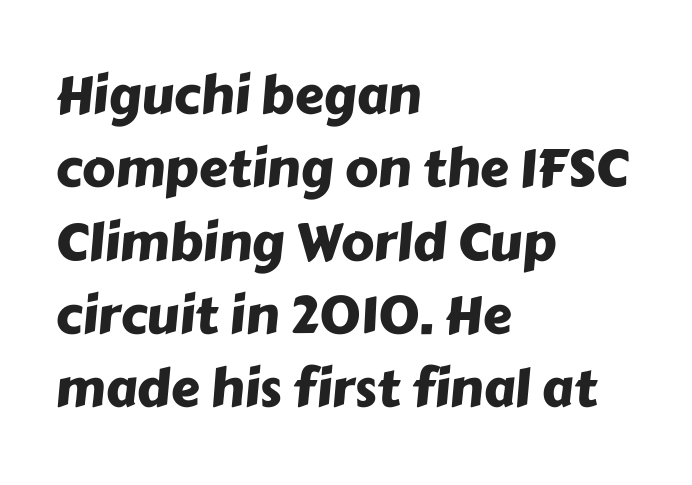
{"serif": "no", "width": "normal", "stroke_contrast": "low", "x_height": "medium", "monospaced": "no", "underline": "no", "align": "left", "line_spacing": "normal", "line_spacing_ratio": 1.41, "letter_spacing": "normal", "letter_spacing_em": 0.0, "glyph_px": 52}
